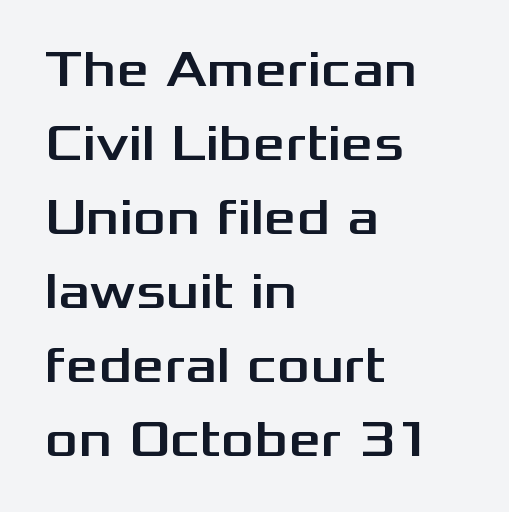
The image shows 51 px wide sans-serif type, upright; set left-aligned, normal line spacing (1.45x), normal letter spacing, not underlined; medium stroke contrast and a medium x-height.
